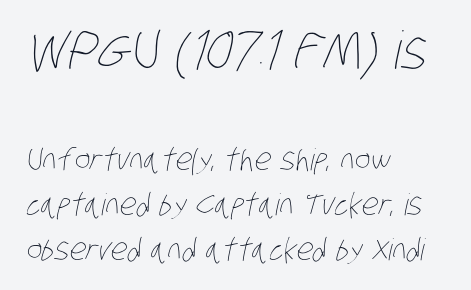
The image shows 52 px thin, condensed type; set left-aligned, normal line spacing (1.5x), normal letter spacing, not underlined; the first (top) block is 1.73x larger; low stroke contrast and a large x-height.
